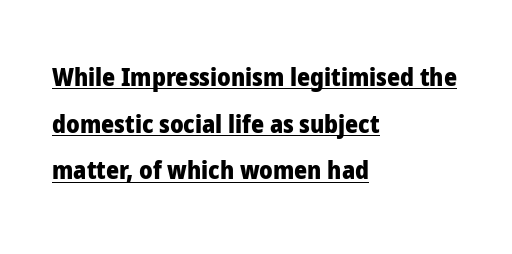
This rendering features underlined lettering. Short note: letters normally spaced. A full-strength bold gives these letters their thick strokes. Teacher's note: observe the even left margin — that is flush-left alignment.
